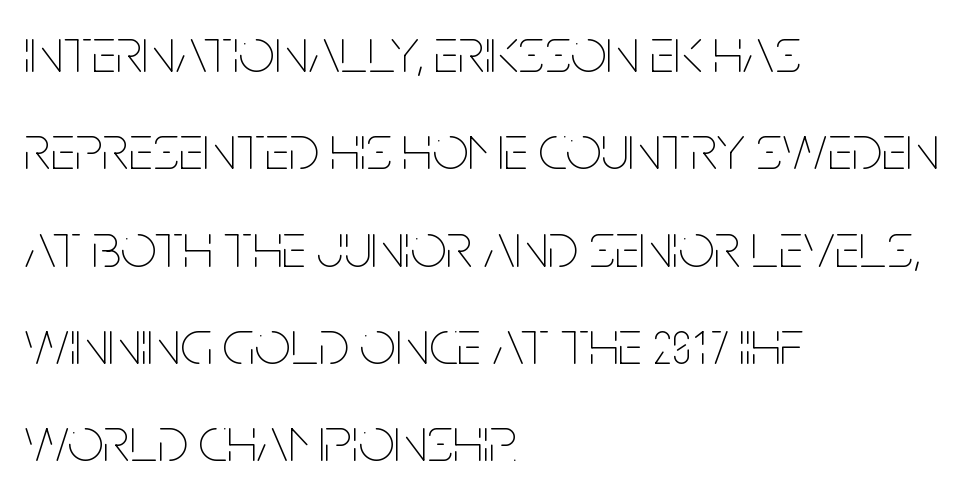
The space between consecutive lines is moderate. Ordinary non-slanted type is in use. The letterforms sit at book weight or below. Alignment: flush left.
